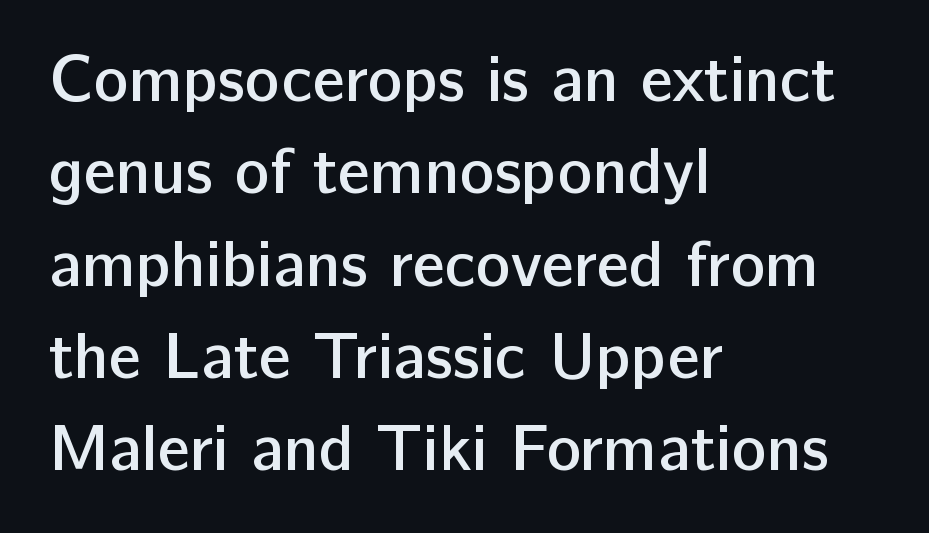
Grotesque or geometric, the face here clearly has no serifs. Note the varied advance widths — an 'i' is clearly narrower than an 'm'. This sample uses plain, unmodified letter spacing. Leftover space on each line is placed entirely after the last word.
